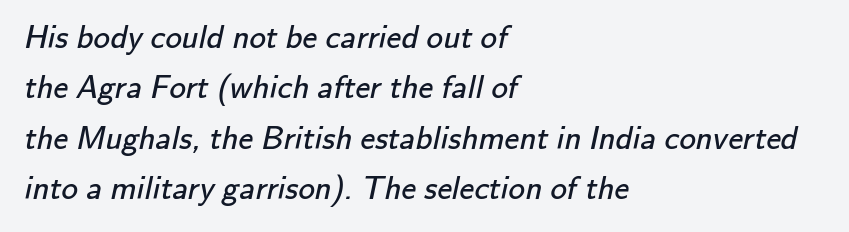
{"serif": "no", "bold": "no", "weight": "regular", "width": "normal", "stroke_contrast": "low", "x_height": "small", "monospaced": "no", "underline": "no", "align": "left", "line_spacing": "normal", "line_spacing_ratio": 1.53, "letter_spacing": "normal", "letter_spacing_em": 0.0, "glyph_px": 33}
